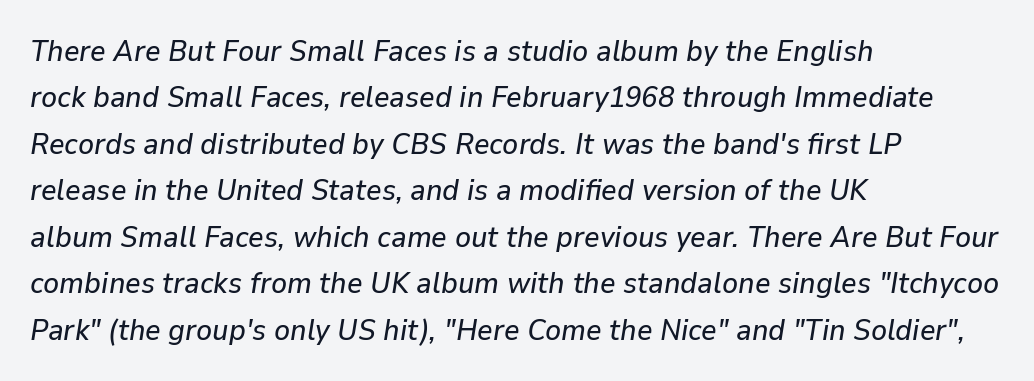
The image shows 30 px text type, italic (leaning right); set left-aligned, normal line spacing (1.55x), normal letter spacing, not underlined; low stroke contrast and a medium x-height.
